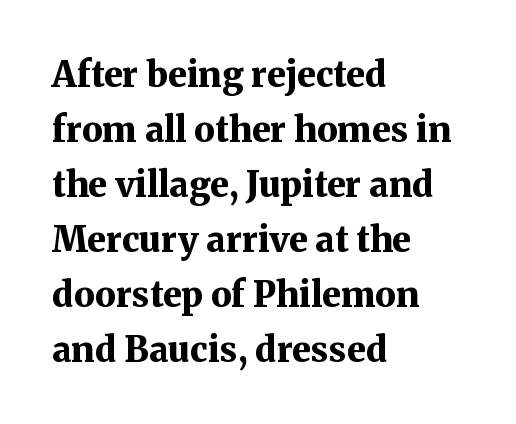
These lines stack with their left ends in a neat column. Nobody touched the tracking dial on this one. The glyphs are unaccompanied by any horizontal stroke below them. Do the letters lean? They stand straight.
